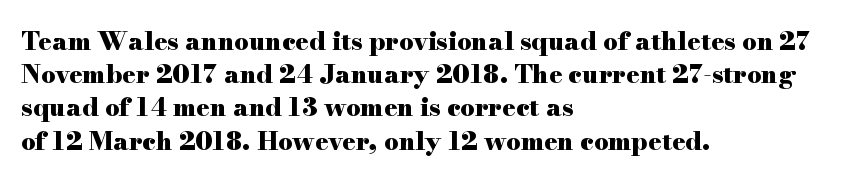
One-word summary of the alignment: left. Compared with an ordinary text face, these strokes are far heavier — a full bold. Interline gaps are of average width in this sample. Letter spacing: default. The baseline area is clear. The letters stand upright; this is a roman face.
